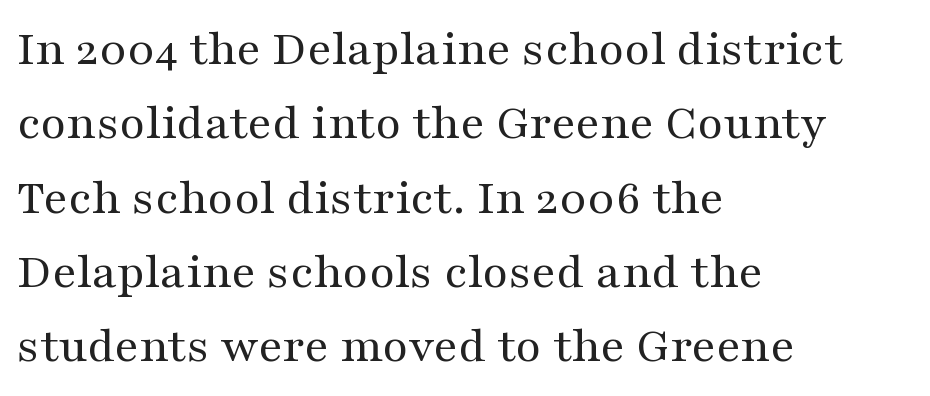
The letters look calm and open, with moderate or lighter stems. A typesetter would call this proportional, since set widths differ per character. The gap between lines stays unmarked. Check where the strokes stop: tiny serifs finish them off. You can tell it's not italic because the verticals are truly vertical.
